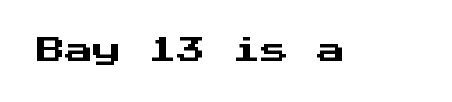
Check under the words: just untouched page. Nothing unusual about the tracking: characters are spaced as the font intends. Grotesque or geometric, the face here clearly has no serifs. It's the straight-up-and-down kind of type. You could count columns in this text — the font is strictly monospaced.
